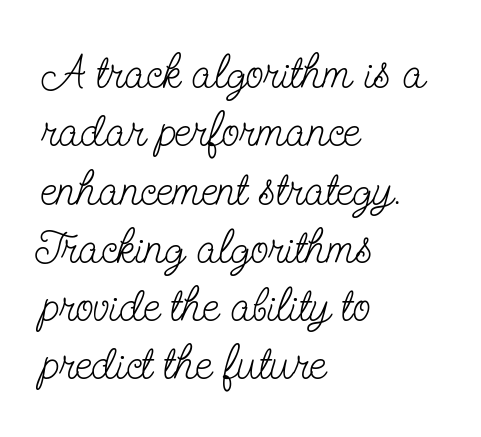
The image shows 47 px light, condensed serif type; set left-aligned, line spacing 1.24x, normal letter spacing, not underlined; low stroke contrast and a small x-height.
